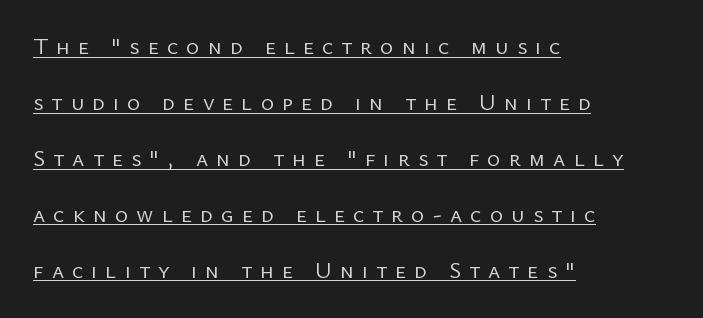
{"italic": "no", "bold": "no", "underline": "yes", "align": "left", "line_spacing": "loose", "line_spacing_ratio": 2.43, "letter_spacing": "wide", "letter_spacing_em": 0.35, "glyph_px": 23}
